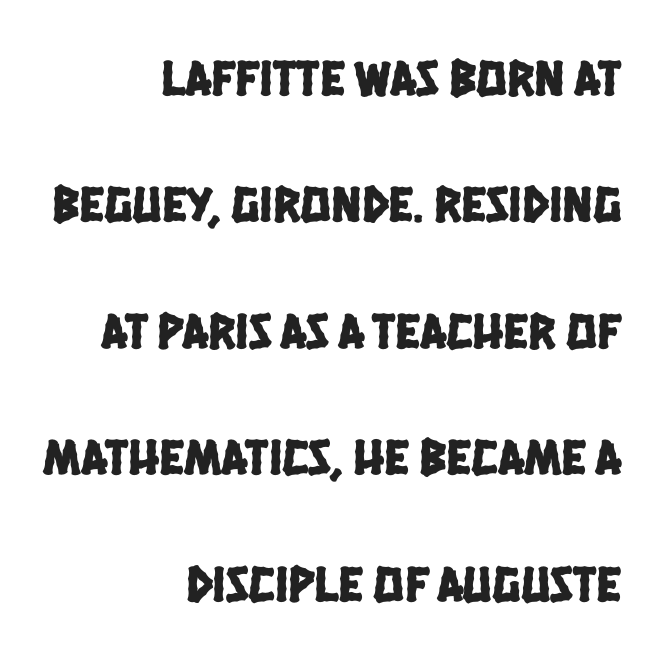
{"serif": "no", "width": "condensed", "stroke_contrast": "low", "x_height": "large", "monospaced": "no", "underline": "no", "align": "right", "line_spacing": "loose", "line_spacing_ratio": 2.48, "letter_spacing": "normal", "letter_spacing_em": 0.0, "glyph_px": 51}
